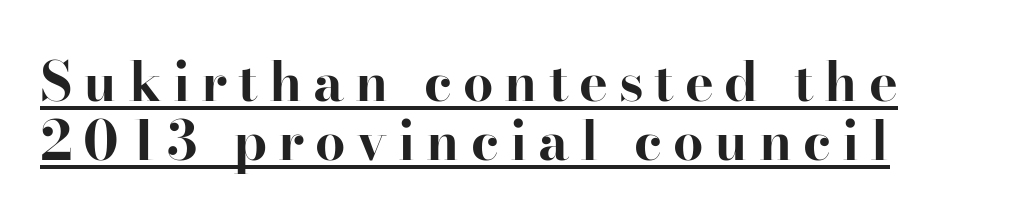
Q: Is the text bold? A: Yes.
Q: Is the text italic (slanted)? A: No, it is upright.
Q: Is the typeface a serif or a sans-serif typeface? A: Serif.
Q: Is the text underlined? A: Yes.
Q: Is the spacing between letters normal or unusually wide? A: Unusually wide.
Q: Is the spacing between lines tight, normal or loose? A: Tight.
Q: Width (condensed, normal, or wide)? A: Normal.
Q: Stroke contrast? A: High.
Q: x-height? A: Small.
Q: Monospaced? A: No.
